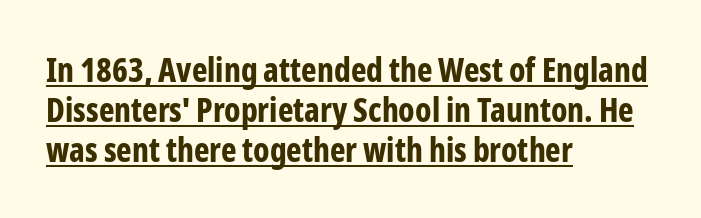
Q: Is the text bold? A: Yes.
Q: Is the text italic (slanted)? A: No, it is upright.
Q: Is the typeface a serif or a sans-serif typeface? A: Sans-serif.
Q: Is the text underlined? A: Yes.
Q: How is the paragraph aligned? A: Left-aligned.
Q: Is the spacing between letters normal or unusually wide? A: Normal.
Q: Width (condensed, normal, or wide)? A: Condensed.
Q: Stroke contrast? A: Low.
Q: x-height? A: Medium.
Q: Monospaced? A: No.
